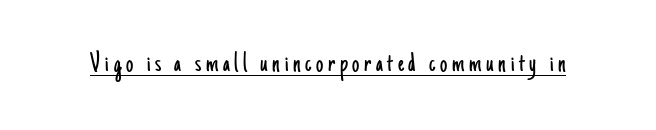
{"serif": "no", "italic": "no", "bold": "no", "weight": "light", "width": "condensed", "stroke_contrast": "low", "x_height": "small", "monospaced": "no", "underline": "yes", "glyph_px": 29}
